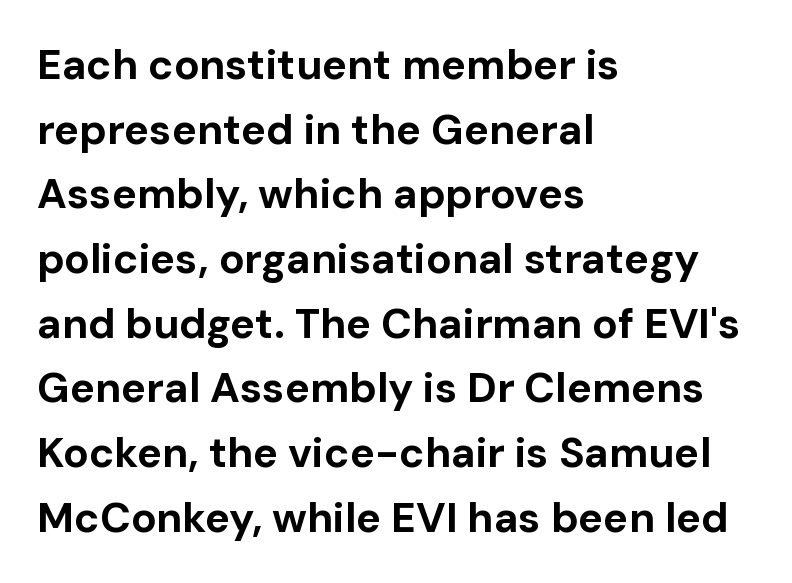
The image shows 42 px bold sans-serif type, upright; set left-aligned, normal line spacing (1.54x), normal letter spacing, not underlined; low stroke contrast and a medium x-height.
